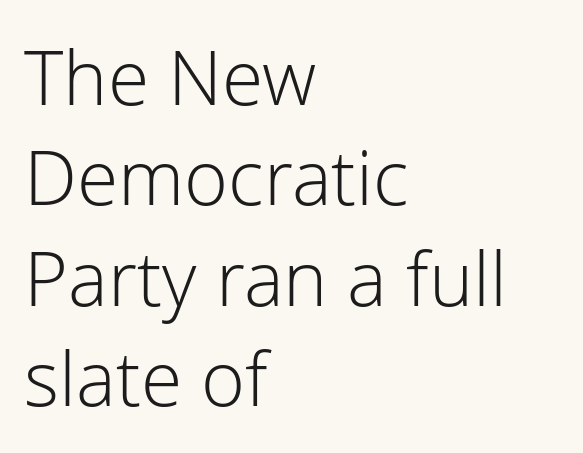
{"serif": "no", "italic": "no", "bold": "no", "weight": "light", "width": "normal", "stroke_contrast": "low", "x_height": "medium", "monospaced": "no", "underline": "no", "align": "left", "line_spacing": "normal", "line_spacing_ratio": 1.34, "letter_spacing": "normal", "letter_spacing_em": 0.0, "glyph_px": 75}
